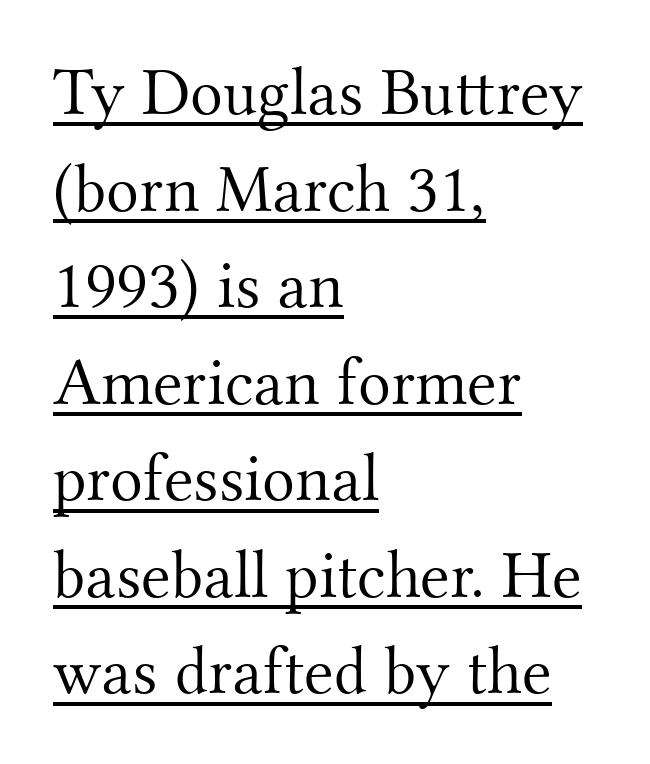
The image shows 68 px light serif type, upright; set left-aligned, normal line spacing (1.42x), normal letter spacing, underlined; medium stroke contrast and a small x-height.
